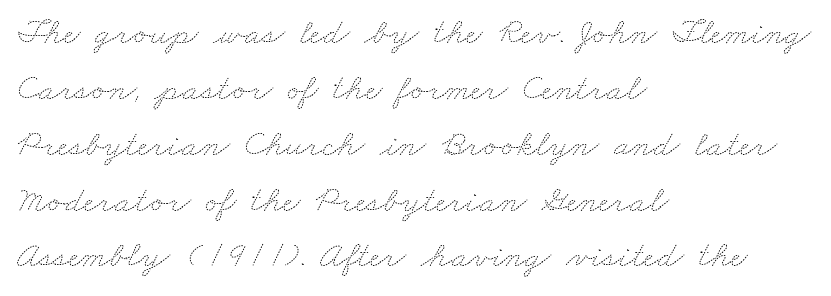
Students, note that the glyphs here touch the page at normal intervals. Quick note: underline off. The weight tops out at a normal text grade. The designer left line spacing at the default.
